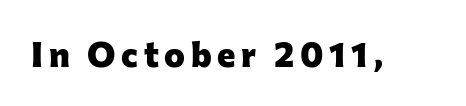
Q: Is the text bold? A: Yes.
Q: Is the text italic (slanted)? A: No, it is upright.
Q: Is the typeface a serif or a sans-serif typeface? A: Sans-serif.
Q: Is the text underlined? A: No.
Q: Width (condensed, normal, or wide)? A: Normal.
Q: Stroke contrast? A: Low.
Q: x-height? A: Medium.
Q: Monospaced? A: No.
